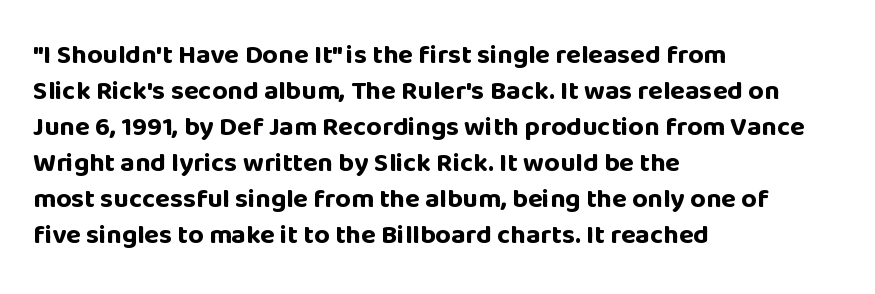
{"italic": "no", "bold": "yes", "underline": "no", "align": "left", "line_spacing": "normal", "line_spacing_ratio": 1.33, "letter_spacing": "normal", "letter_spacing_em": 0.0, "glyph_px": 27}
